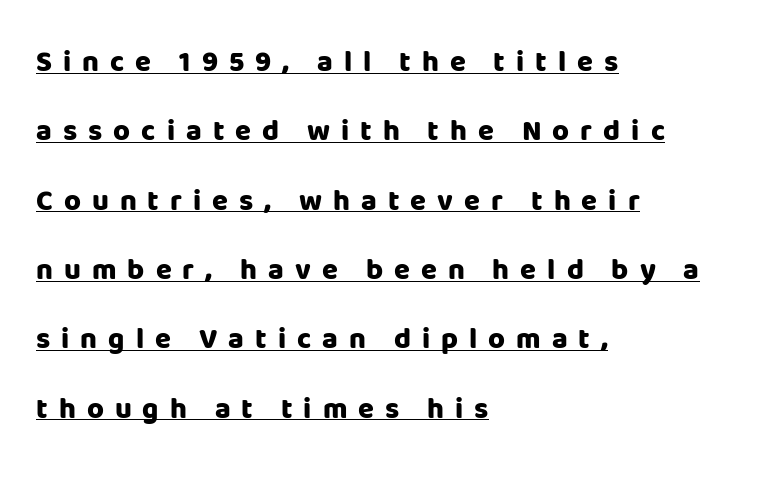
The specimen includes a rule beneath the text block's lines. Whoever set this chose breathing room over compactness in the vertical rhythm. The characters display no serif detailing; their extremities are plain. Is this a fixed-width face? No — the glyphs have proportional, varying widths.
